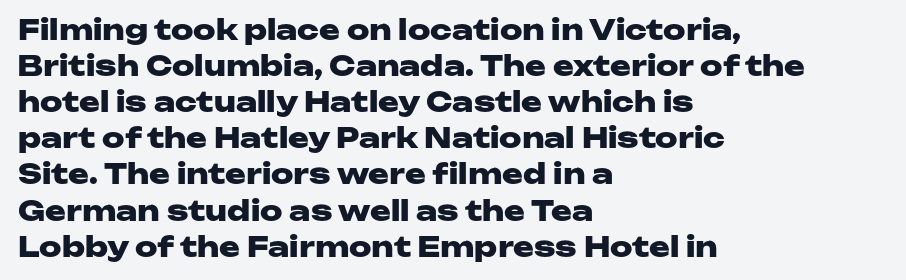
{"serif": "no", "italic": "no", "bold": "yes", "weight": "heavy", "width": "wide", "stroke_contrast": "low", "x_height": "medium", "monospaced": "no", "underline": "no", "align": "left", "line_spacing": "normal", "line_spacing_ratio": 1.29, "letter_spacing": "normal", "letter_spacing_em": 0.0, "glyph_px": 28}
